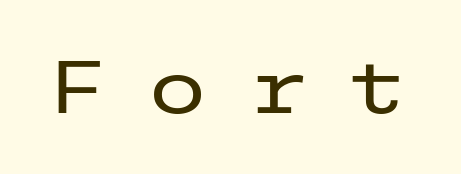
{"serif": "no", "italic": "no", "bold": "no", "weight": "regular", "width": "wide", "stroke_contrast": "low", "x_height": "medium", "underline": "no", "letter_spacing": "wide", "letter_spacing_em": 0.48, "glyph_px": 74}
